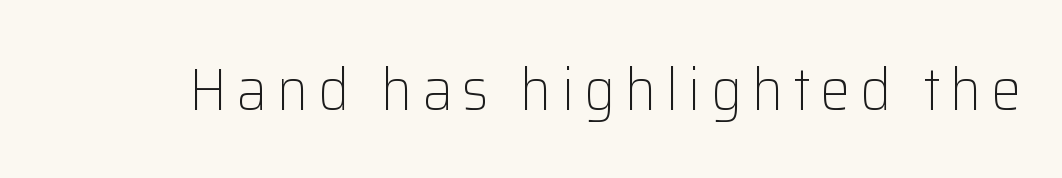
The image shows 60 px light sans-serif type, upright; set not underlined; low stroke contrast and a medium x-height.
